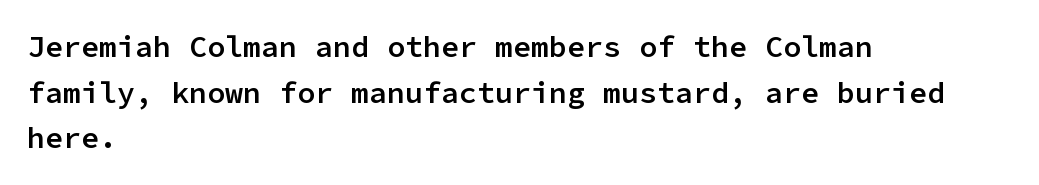
{"serif": "no", "italic": "no", "bold": "semi", "weight": "semibold", "width": "normal", "stroke_contrast": "low", "x_height": "medium", "monospaced": "yes", "underline": "no", "align": "left", "line_spacing": "normal", "line_spacing_ratio": 1.52, "letter_spacing": "normal", "letter_spacing_em": 0.0, "glyph_px": 30}
